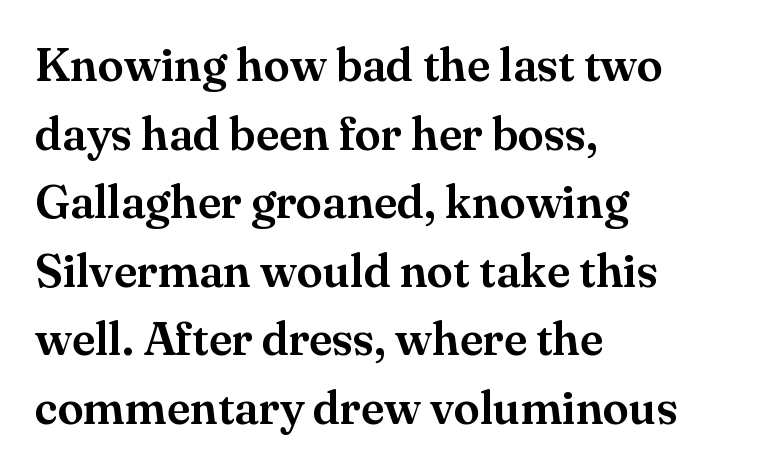
{"serif": "yes", "italic": "no", "width": "normal", "stroke_contrast": "medium", "x_height": "small", "monospaced": "no", "underline": "no", "align": "left", "line_spacing": "normal", "line_spacing_ratio": 1.46, "letter_spacing": "normal", "letter_spacing_em": 0.0, "glyph_px": 47}
